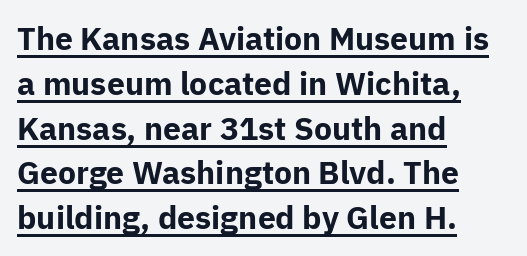
You'd pick this weight for a headline — it's a proper bold. The specimen includes a rule beneath the text block's lines. Left-aligned paragraph, ragged on the right. The tracking reads as untouched default to a designer's eye.
